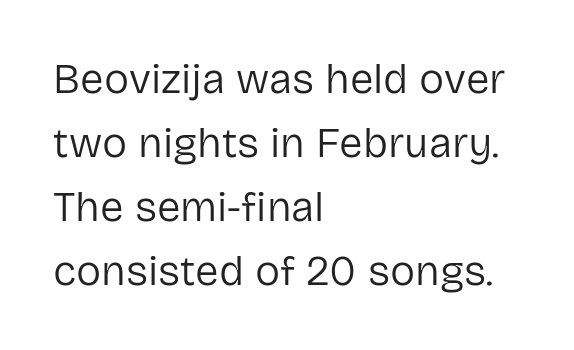
The image shows 42 px regular-weight sans-serif type, upright; set left-aligned, normal line spacing (1.52x), normal letter spacing, not underlined; low stroke contrast and a medium x-height.
